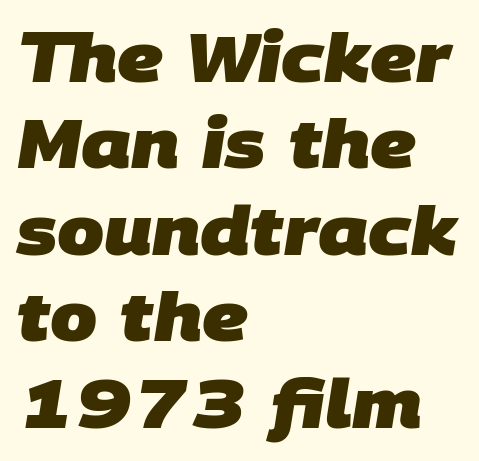
{"serif": "no", "bold": "yes", "weight": "heavy", "width": "normal", "stroke_contrast": "low", "x_height": "large", "monospaced": "no", "underline": "no", "align": "left", "line_spacing": "normal", "line_spacing_ratio": 1.29, "letter_spacing": "normal", "letter_spacing_em": 0.0, "glyph_px": 67}
